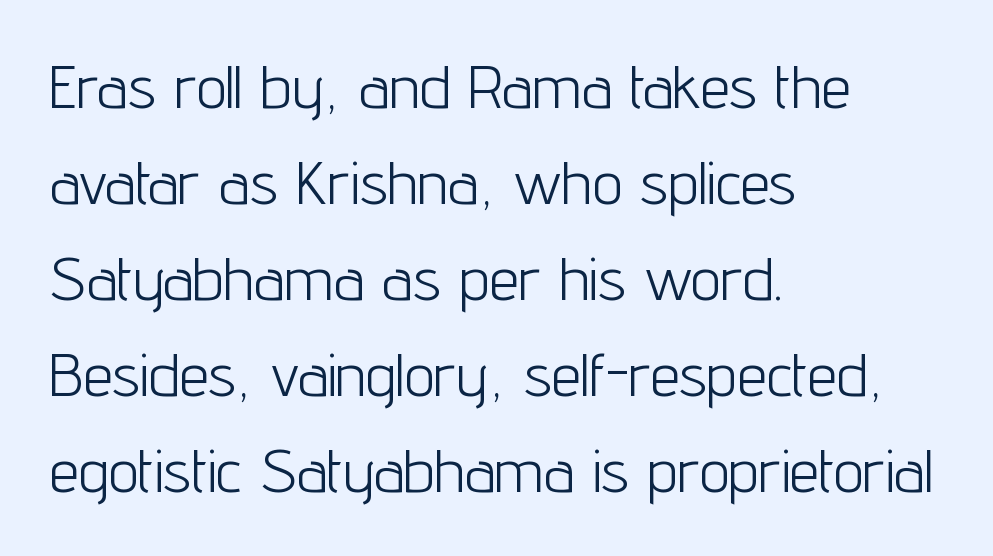
Weight: in the light-to-regular range. Vertical spacing — default. Observe the ordinary spacing: letters are neighbours, not strangers. The space beneath each line is pristine and unruled. Every stem runs plumb, perpendicular to the baseline.
